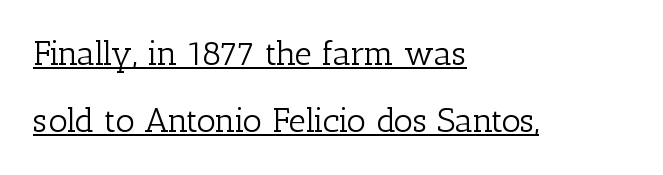
The image shows 34 px light serif type, upright; set left-aligned, loose line spacing (1.98x), normal letter spacing, underlined; low stroke contrast and a medium x-height.
